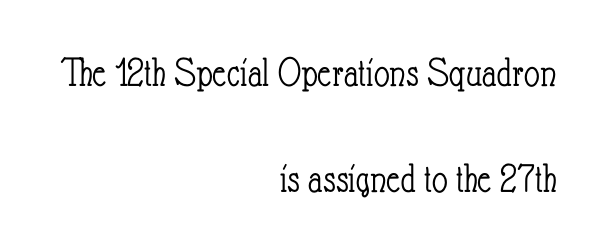
The image shows 43 px light, condensed type, upright; set right-aligned, loose line spacing (2.47x), normal letter spacing, not underlined; low stroke contrast and a small x-height.
